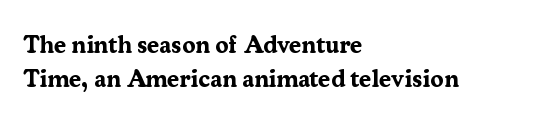
Check under the words: just untouched page. The lettering stays uniformly vertical, giving the passage a roman look. Does the weight exceed regular? Yes, all the way to bold. Leading: standard.
